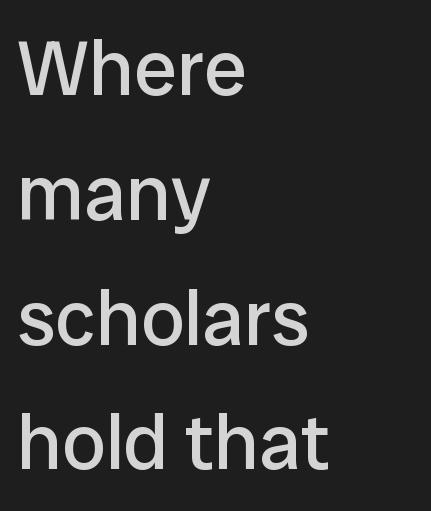
Where is the straight margin? On the left. The letters carry no serifs — their stems end cleanly without finishing strokes. The font sits on the lighter half of the weight spectrum, regular included. Note the varied advance widths — an 'i' is clearly narrower than an 'm'.
